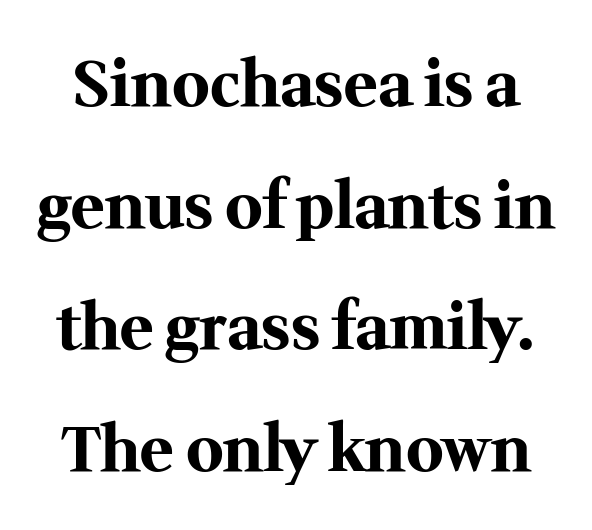
The image shows 63 px bold serif type, upright; set loose line spacing (1.93x), normal letter spacing, not underlined; medium stroke contrast and a medium x-height.
